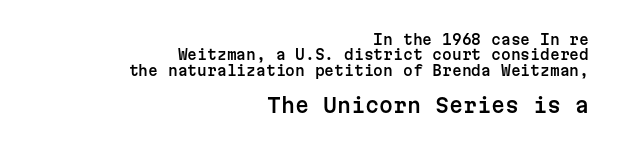
{"italic": "no", "underline": "no", "align": "right", "line_spacing": "tight", "line_spacing_ratio": 1.09, "letter_spacing": "normal", "letter_spacing_em": 0.0, "larger_block": "second", "size_ratio": 1.43, "glyph_px": 20}
